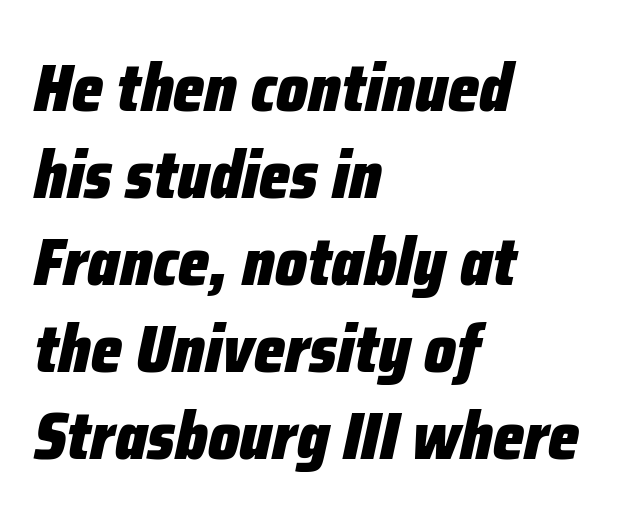
The image shows 67 px heavy, condensed type, italic (leaning right); set left-aligned, normal line spacing (1.3x), normal letter spacing, not underlined; low stroke contrast and a medium x-height.
